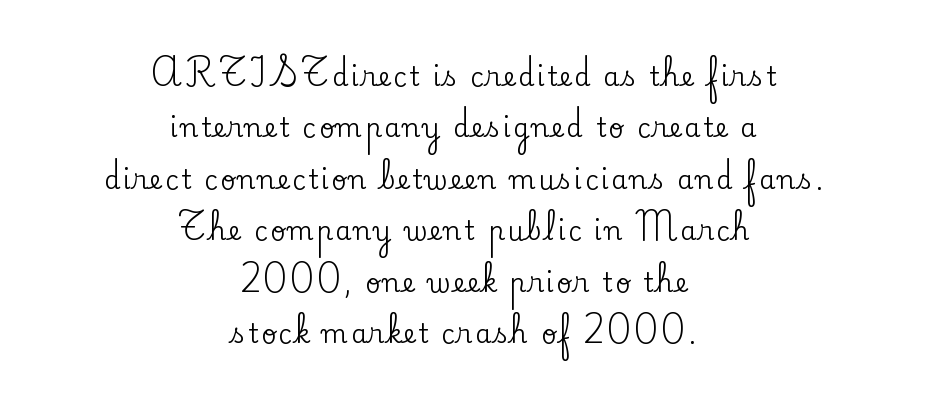
Q: Is the text italic (slanted)? A: No, it is upright.
Q: Is the text underlined? A: No.
Q: How is the paragraph aligned? A: Centered.
Q: Is the spacing between lines tight, normal or loose? A: Loose.
